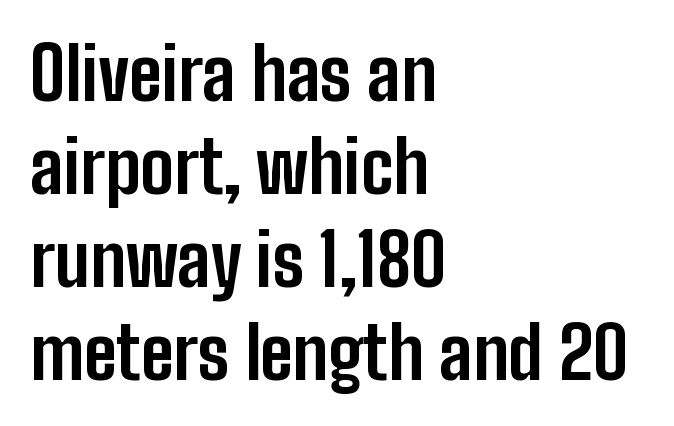
The image shows 72 px bold, condensed sans-serif type, upright; set left-aligned, normal line spacing (1.29x), normal letter spacing, not underlined; low stroke contrast and a medium x-height.
